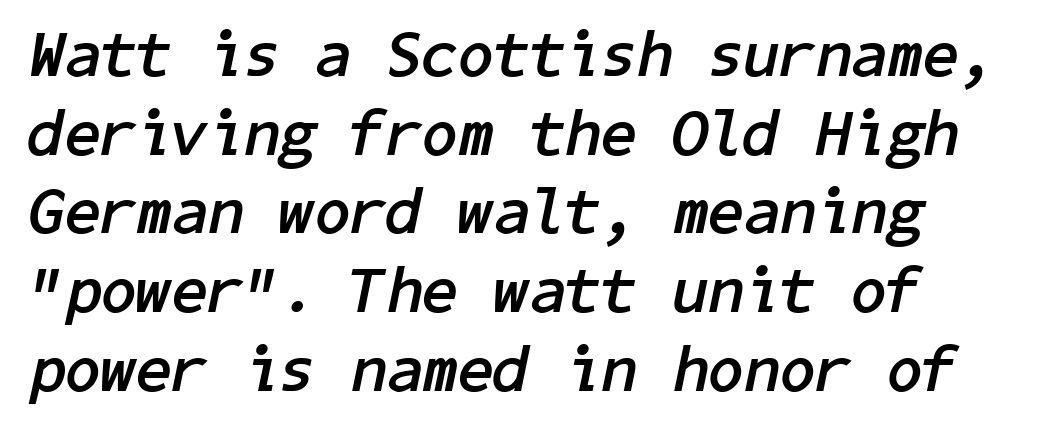
Teacher's note: observe the even left margin — that is flush-left alignment. Does extra space separate the letters? No, they use regular spacing. The typography opts for an oblique posture over an upright one. Emphasis by weight is at full strength: bold. A bare baseline throughout the passage.
